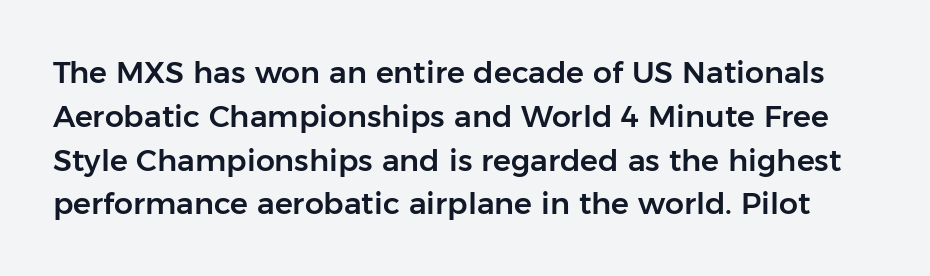
Spacing between characters is what you'd get straight out of the box. Serifs: no, the terminals of the letterforms are clean. Words float on clear page, feet unadorned. Posture: vertical. You could not count columns in this text — the font is proportionally spaced.
